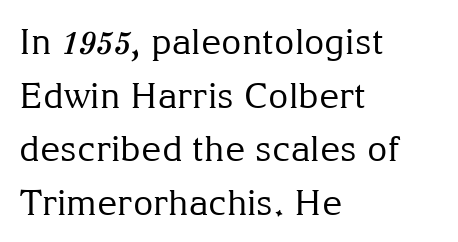
The image shows 35 px regular-weight serif type, upright; set left-aligned, normal line spacing (1.53x), normal letter spacing, not underlined; medium stroke contrast and a medium x-height.
